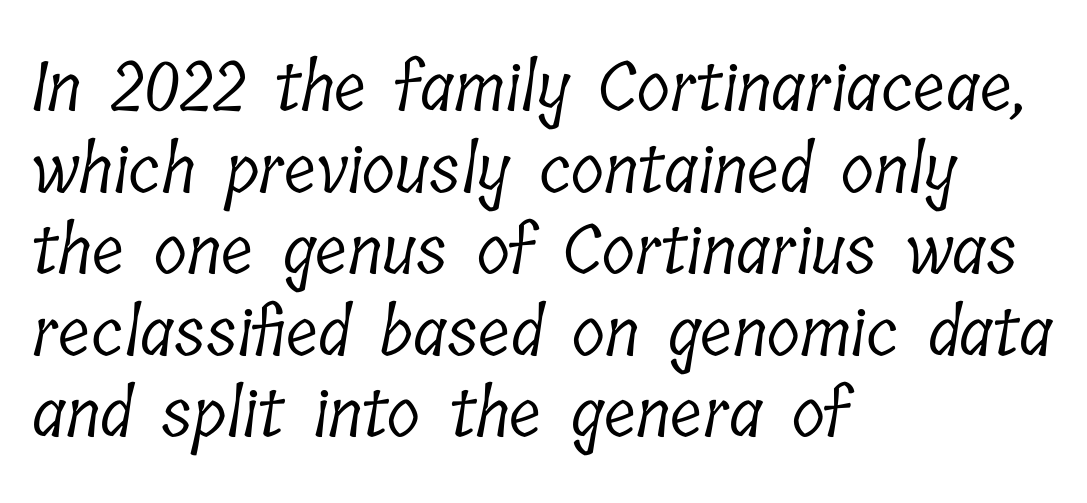
The rendering keeps characters at their native spacing. The passage shown is not underscored anywhere. These lines are rendered in a variable-pitch font. Teacher's note: observe the even left margin — that is flush-left alignment. Compared with a typical body face, this is equally light or lighter still.
